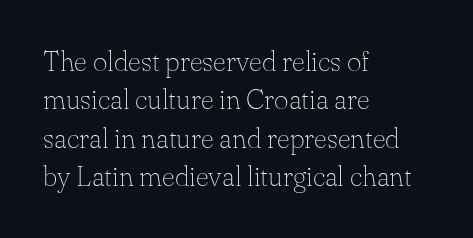
This sample is left-justified, so line endings fall wherever the words run out. A roman cut, with each character standing at attention. Each letter keeps its own natural width here, so spacing adapts to shape. The face used here is rendered with its standard letterfit. In terms of leading, this rendering sits right in the middle. Each stroke keeps to a modest, everyday thickness or less.
